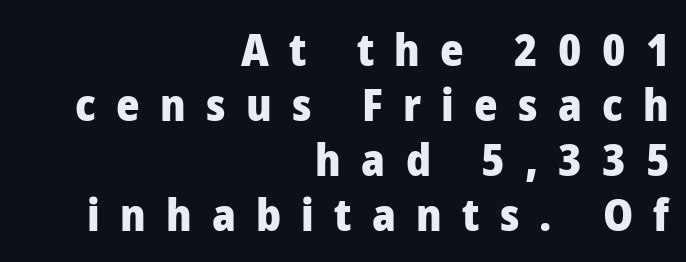
The image shows 45 px heavy sans-serif type, upright; set right-aligned, line spacing 1.22x, unusually wide letter spacing (+0.45 em), not underlined; low stroke contrast and a medium x-height.
